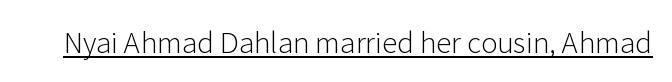
{"serif": "no", "italic": "no", "bold": "no", "weight": "light", "width": "normal", "stroke_contrast": "low", "x_height": "medium", "monospaced": "no", "underline": "yes", "letter_spacing": "normal", "letter_spacing_em": 0.0, "glyph_px": 28}
